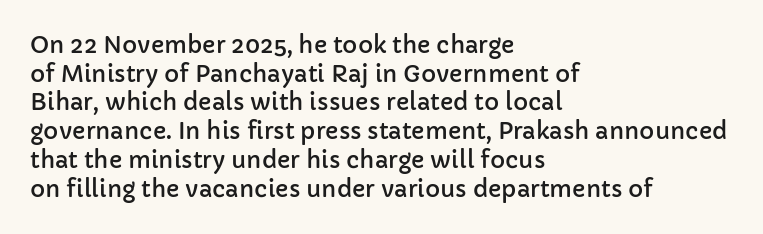
The image shows 23 px text type, upright; set left-aligned, normal line spacing (1.25x), normal letter spacing, not underlined.
